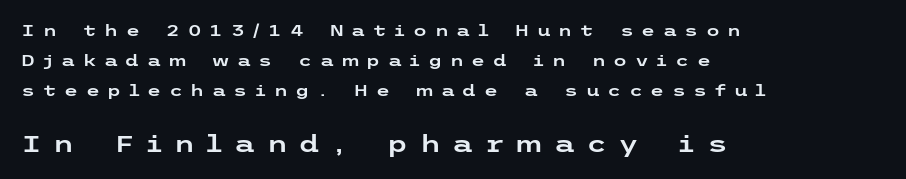
The type is letterspaced generously, with wide tracking. Which of the two is more prominent by size? The second, at the bottom. The lettering holds an erect, upright posture throughout. The foot of each line stays bare and open. Reading down the block, your eye returns to a fixed left position each line.
